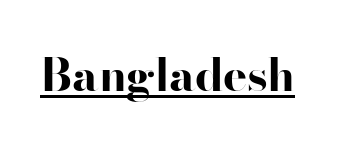
The image shows 45 px bold, wide sans-serif type, upright; set normal letter spacing, underlined; high stroke contrast and a small x-height.
